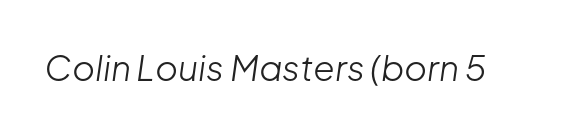
{"italic": "yes", "lean": "right", "slant_degrees": 8, "bold": "no", "weight": "light", "width": "normal", "stroke_contrast": "low", "x_height": "medium", "monospaced": "no", "underline": "no", "letter_spacing": "normal", "letter_spacing_em": 0.0, "glyph_px": 35}
